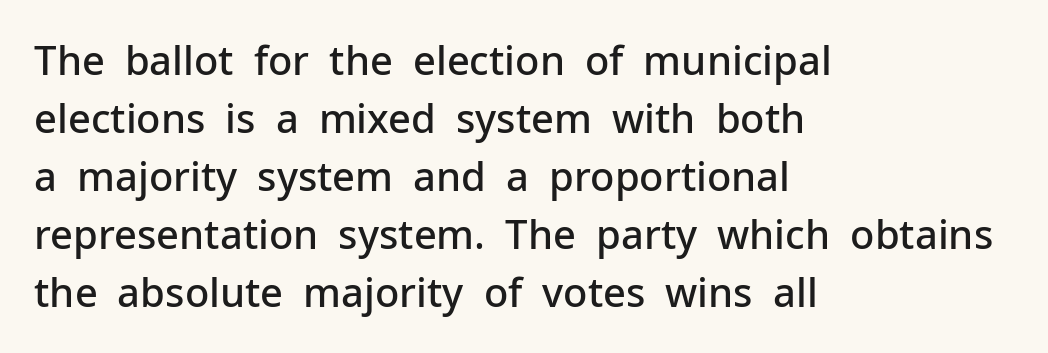
The font is running at a semibold setting, under full bold. No extra tracking has been applied to these lines. Style check: upright. Interline gaps are of average width in this sample. The face used here is proportionally spaced, like ordinary book or web type.
